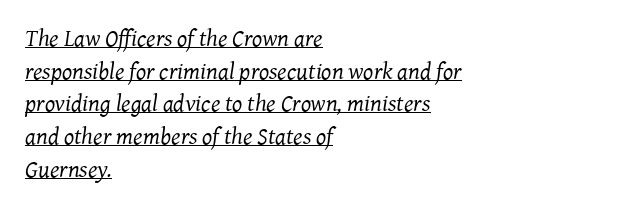
The image shows 24 px text type, italic (leaning right); set left-aligned, normal line spacing (1.36x), normal letter spacing, underlined.
